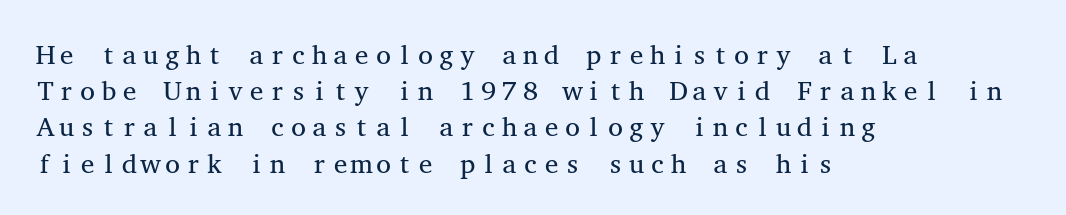
The strokes carry an ordinary text weight at most. Teacher's note: observe the even left margin — that is flush-left alignment. The lines sit at an ordinary, default distance from one another. Does extra space separate the letters? No, they use regular spacing. Posture: vertical. The specimen omits any rule beneath the text block's lines.
